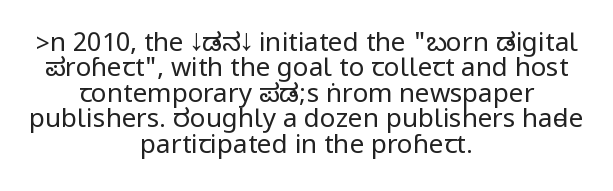
{"italic": "no", "bold": "no", "underline": "no", "align": "center", "line_spacing": "tight", "line_spacing_ratio": 0.98, "letter_spacing": "normal", "letter_spacing_em": 0.0, "glyph_px": 26}
